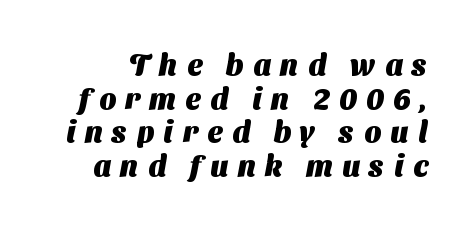
Q: Is the text bold? A: Yes.
Q: Is the typeface a serif or a sans-serif typeface? A: Sans-serif.
Q: Is the text underlined? A: No.
Q: Is the spacing between letters normal or unusually wide? A: Unusually wide.
Q: Width (condensed, normal, or wide)? A: Normal.
Q: Stroke contrast? A: Medium.
Q: x-height? A: Medium.
Q: Monospaced? A: No.
